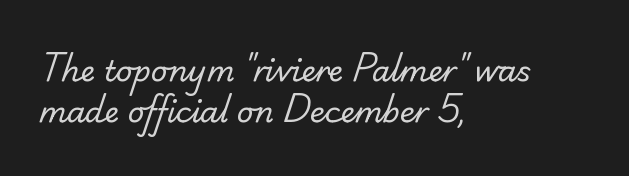
{"serif": "no", "bold": "no", "weight": "regular", "width": "normal", "stroke_contrast": "low", "x_height": "small", "monospaced": "no", "underline": "no", "align": "left", "line_spacing": "normal", "line_spacing_ratio": 1.4, "letter_spacing": "normal", "letter_spacing_em": 0.0, "glyph_px": 29}
